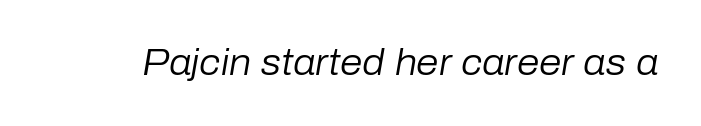
{"italic": "yes", "lean": "right", "slant_degrees": 10, "bold": "no", "weight": "regular", "width": "normal", "stroke_contrast": "low", "x_height": "medium", "monospaced": "no", "underline": "no", "letter_spacing": "normal", "letter_spacing_em": 0.0, "glyph_px": 36}
